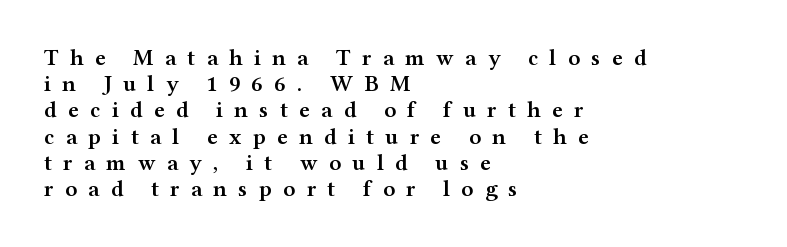
A bare baseline throughout the passage. The passage is arranged the way most books set body copy — flush left. Compared with typical paragraphs, the rows here are closer together. Words appear elongated and porous because spacing is wide. It's the straight-up-and-down kind of type.
